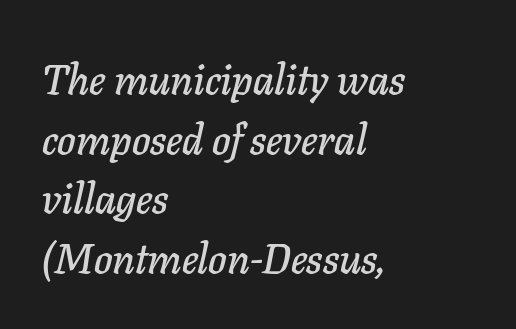
If you measured baseline to baseline, you'd find a middling distance. You could not count columns in this text — the font is proportionally spaced. A classic flush-left, rag-right setting is used for this passage. Nothing unusual about the tracking: characters are spaced as the font intends.
